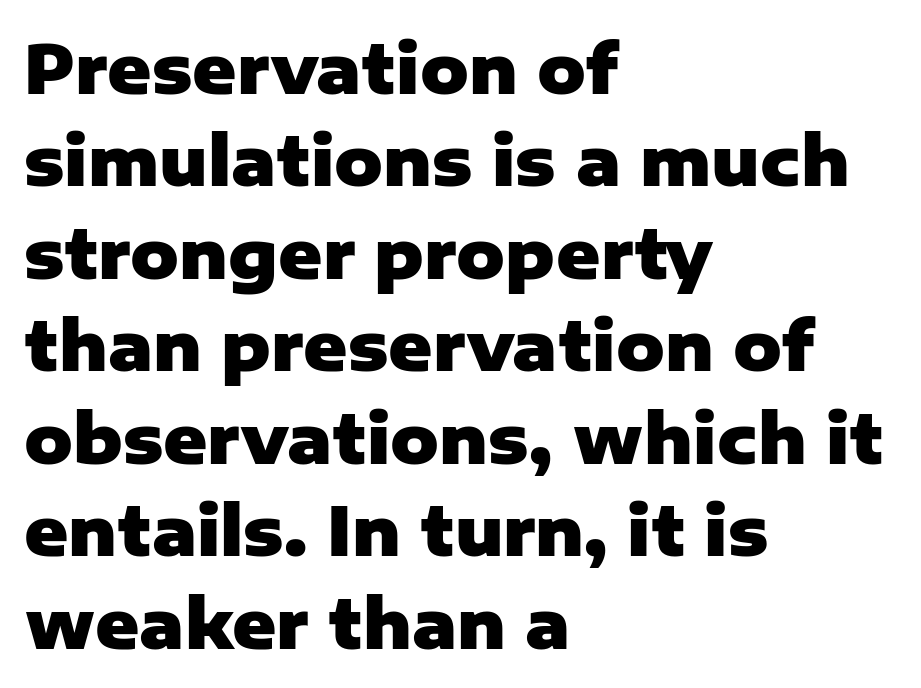
No extra tracking has been applied to these lines. Regarding leading, the lines here are spaced in the standard way. This sample has the flowing, uneven cadence of proportional lettering. Glance below the letters and you will spot only blank space.
